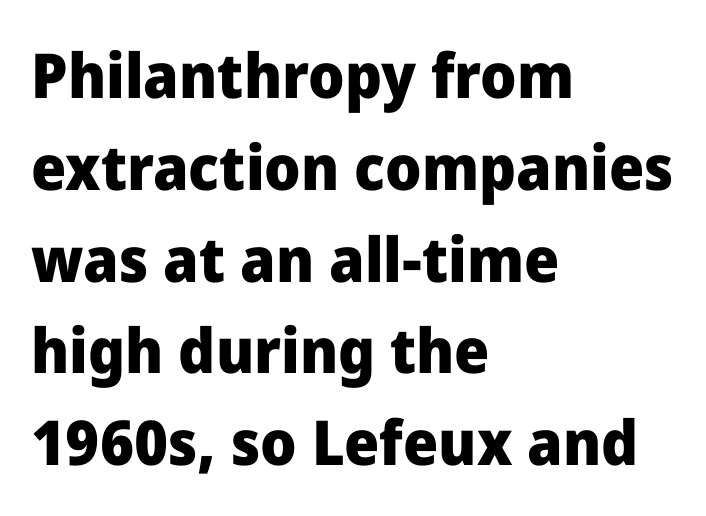
{"serif": "no", "italic": "no", "bold": "yes", "weight": "heavy", "width": "normal", "stroke_contrast": "low", "x_height": "medium", "monospaced": "no", "underline": "no", "align": "left", "line_spacing": "normal", "line_spacing_ratio": 1.48, "letter_spacing": "normal", "letter_spacing_em": 0.0, "glyph_px": 62}
